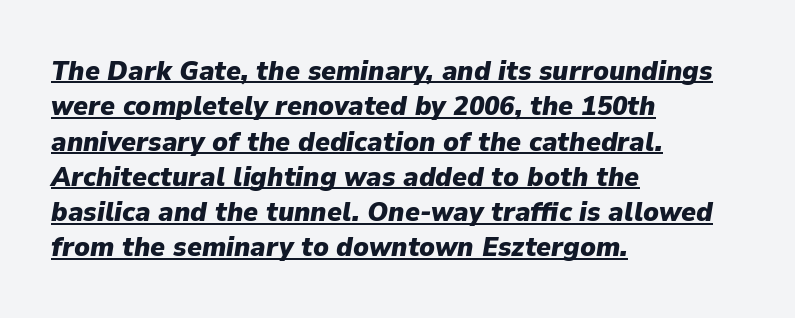
Q: Is the text bold? A: Yes.
Q: Is the text italic (slanted)? A: Yes, it leans right by about 9 degrees.
Q: Is the text underlined? A: Yes.
Q: How is the paragraph aligned? A: Left-aligned.
Q: Is the spacing between letters normal or unusually wide? A: Normal.
Q: Is the spacing between lines tight, normal or loose? A: Normal.
Q: Width (condensed, normal, or wide)? A: Normal.
Q: Stroke contrast? A: Low.
Q: x-height? A: Medium.
Q: Monospaced? A: No.
